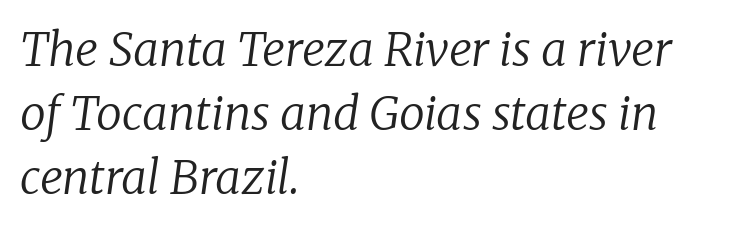
Q: Is the text bold? A: No.
Q: Is the text italic (slanted)? A: Yes, it leans right by about 8 degrees.
Q: Is the typeface a serif or a sans-serif typeface? A: Serif.
Q: Is the text underlined? A: No.
Q: How is the paragraph aligned? A: Left-aligned.
Q: Is the spacing between letters normal or unusually wide? A: Normal.
Q: Is the spacing between lines tight, normal or loose? A: Normal.
Q: Width (condensed, normal, or wide)? A: Normal.
Q: Stroke contrast? A: Low.
Q: x-height? A: Medium.
Q: Monospaced? A: No.
